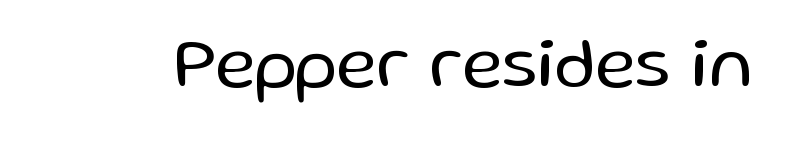
Proportional: the letters do not fall into vertical columns. The passage shown is not bold in any degree. Examine the stroke ends and you'll find no serifs. Each row of text sits above clean, open space. No extra tracking has been applied to these lines. In terms of posture, this sample is upright.
